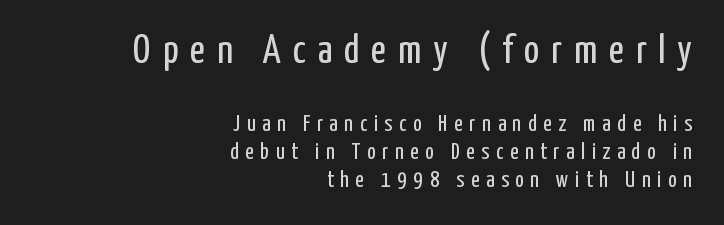
Counters stay open thanks to moderate or lighter strokes. The rendering inserts visible extra space after every character. Compare the two chunks: the upper has the greater cap height. Line endings align vertically; line beginnings do not.
